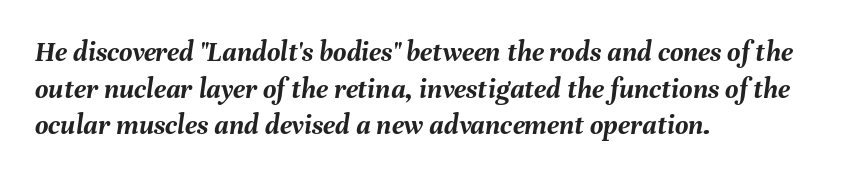
{"italic": "yes", "lean": "right", "slant_degrees": 8, "bold": "yes", "weight": "semibold", "width": "normal", "stroke_contrast": "medium", "x_height": "medium", "monospaced": "no", "underline": "no", "align": "left", "line_spacing": "normal", "line_spacing_ratio": 1.26, "letter_spacing": "normal", "letter_spacing_em": 0.0, "glyph_px": 29}
